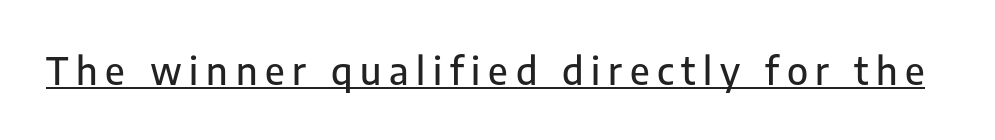
Q: Is the text italic (slanted)? A: No, it is upright.
Q: Is the typeface a serif or a sans-serif typeface? A: Sans-serif.
Q: Is the text underlined? A: Yes.
Q: Is the spacing between letters normal or unusually wide? A: Unusually wide.
Q: Width (condensed, normal, or wide)? A: Normal.
Q: Stroke contrast? A: Low.
Q: x-height? A: Medium.
Q: Monospaced? A: No.
